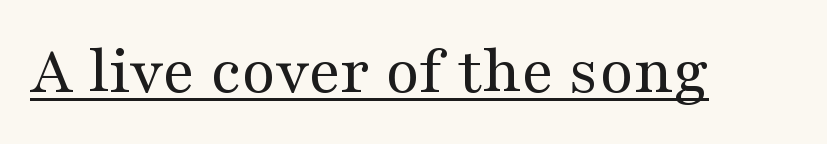
The typeface has the unassuming heft of standard copy or less. Caption: standard tracking, unaltered. Underlining? Definitely there. The rendering uses natural spacing where letterforms have individual widths. Little horizontal feet cap the strokes, marking this as serif type. This sample uses an upright cut, with every glyph sitting square on the baseline.
